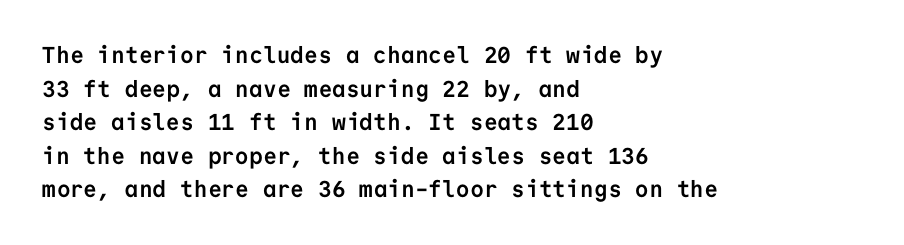
Each line starts at the same left margin while the right side varies. One glance says typical: line gaps are just what's usual. Nope, not italic — everything's standing straight. Plenty of ink on the page — the face is bold.
